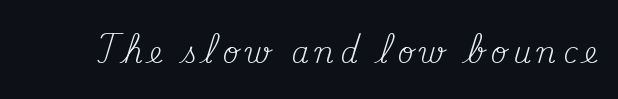
Vertical stems look standard width or narrower in stroke. Little horizontal feet cap the strokes, marking this as serif type. Honestly, there is no underline to notice here at all. You could not count columns in this text — the font is proportionally spaced.
